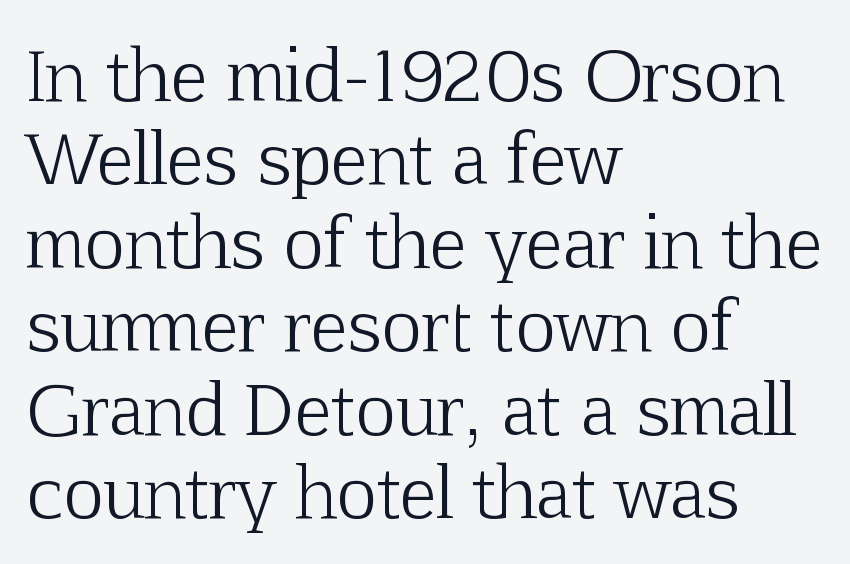
The image shows 69 px light serif type, upright; set left-aligned, line spacing 1.21x, normal letter spacing, not underlined; low stroke contrast and a medium x-height.
